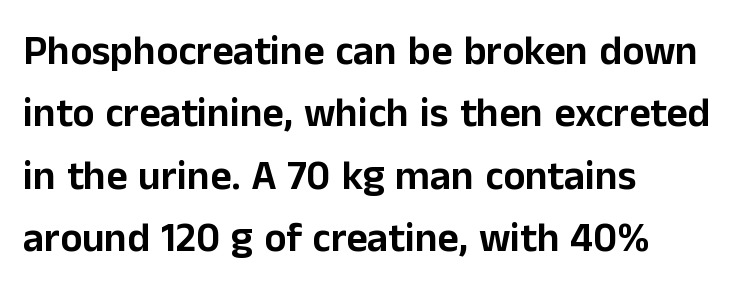
The font family rendered here belongs to the sans-serif group. Regular leading. Does the copy run flush right? No — it runs flush left. Words float on clear page, feet unadorned.
